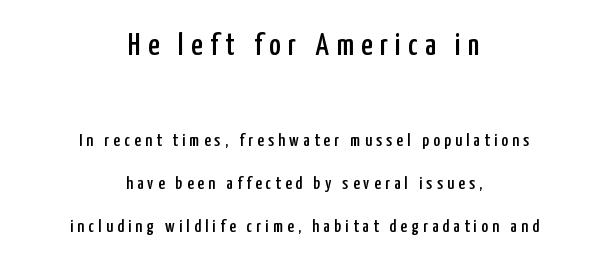
The image shows 31 px condensed sans-serif type, upright; set centered, loose line spacing (2.41x), unusually wide letter spacing (+0.24 em), not underlined; the first (top) block is 1.72x larger; low stroke contrast and a medium x-height.
